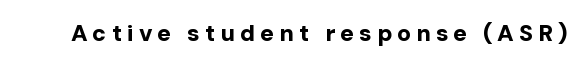
The image shows 23 px bold type, upright; set unusually wide letter spacing (+0.22 em), not underlined.
